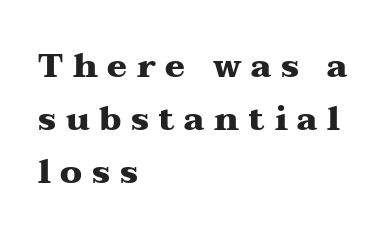
{"serif": "yes", "italic": "no", "bold": "yes", "weight": "heavy", "width": "wide", "stroke_contrast": "medium", "x_height": "medium", "monospaced": "no", "underline": "no", "align": "left", "line_spacing": "normal", "line_spacing_ratio": 1.61, "letter_spacing": "wide", "letter_spacing_em": 0.29, "glyph_px": 33}
